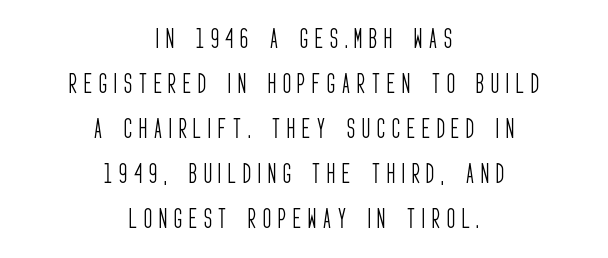
The image shows 22 px text type, upright; set centered, loose line spacing (2.05x), unusually wide letter spacing (+0.32 em), not underlined.
